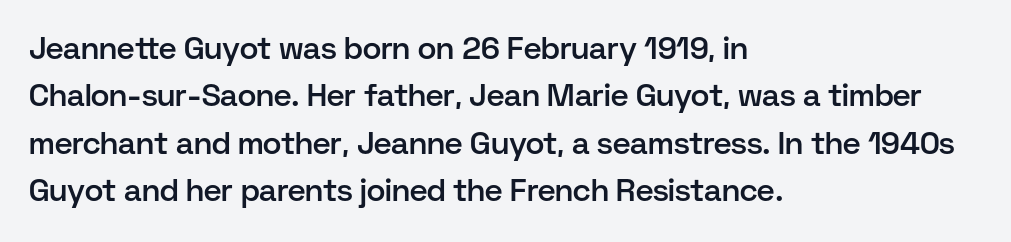
Q: Is the text bold? A: Semi-bold.
Q: Is the text italic (slanted)? A: No, it is upright.
Q: Is the typeface a serif or a sans-serif typeface? A: Sans-serif.
Q: Is the text underlined? A: No.
Q: How is the paragraph aligned? A: Left-aligned.
Q: Is the spacing between letters normal or unusually wide? A: Normal.
Q: Is the spacing between lines tight, normal or loose? A: Normal.
Q: Width (condensed, normal, or wide)? A: Normal.
Q: Stroke contrast? A: Low.
Q: x-height? A: Medium.
Q: Monospaced? A: No.
